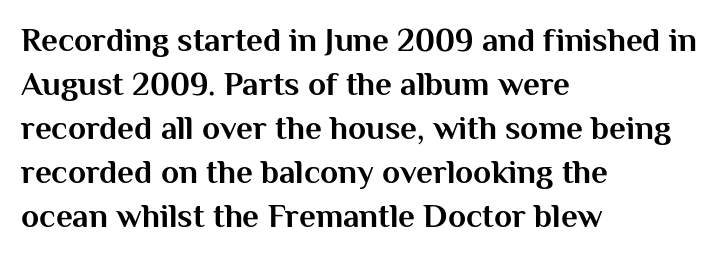
Q: Is the text bold? A: Yes.
Q: Is the text italic (slanted)? A: No, it is upright.
Q: Is the typeface a serif or a sans-serif typeface? A: Sans-serif.
Q: Is the text underlined? A: No.
Q: How is the paragraph aligned? A: Left-aligned.
Q: Is the spacing between letters normal or unusually wide? A: Normal.
Q: Is the spacing between lines tight, normal or loose? A: Normal.
Q: Width (condensed, normal, or wide)? A: Normal.
Q: Stroke contrast? A: Medium.
Q: x-height? A: Medium.
Q: Monospaced? A: No.
